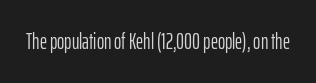
The space directly below the letters is spotless. Quick note: not italic, upright. The line texture is even and compact thanks to regular tracking. These glyphs show unthickened strokes, regular width or finer.
